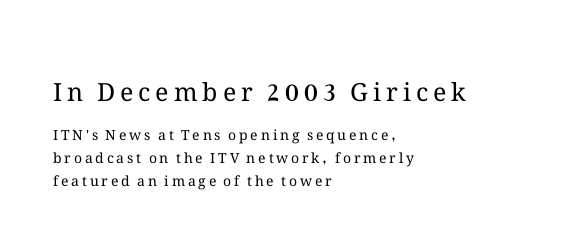
The face used here appears at its bigger size in the upper chunk. Nothing heavy about these letters — not bold at all. Style check: upright. Unmarked baselines from the first word to the last.
